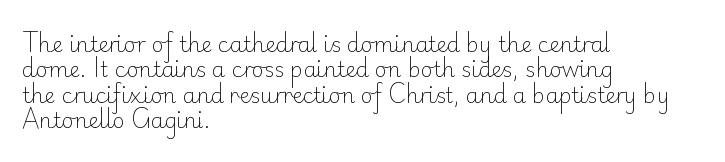
A bare baseline throughout the passage. Line beginnings align vertically; line endings do not. This sample uses plain, unmodified letter spacing. Posture: straight, roman, zero tilt. Is this a heavy cut? Hardly; it is regular or lighter.
